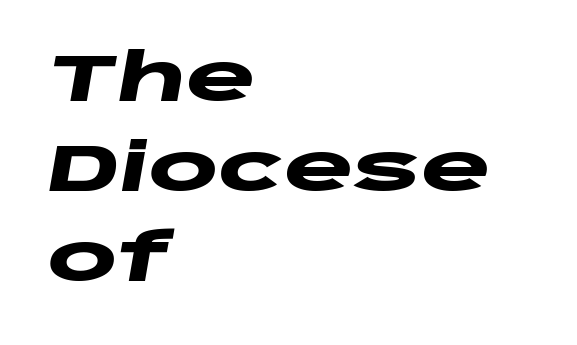
{"italic": "yes", "lean": "right", "slant_degrees": 10, "bold": "yes", "weight": "heavy", "width": "wide", "stroke_contrast": "low", "x_height": "large", "monospaced": "no", "underline": "no", "align": "left", "line_spacing": "normal", "line_spacing_ratio": 1.36, "letter_spacing": "normal", "letter_spacing_em": 0.0, "glyph_px": 66}
